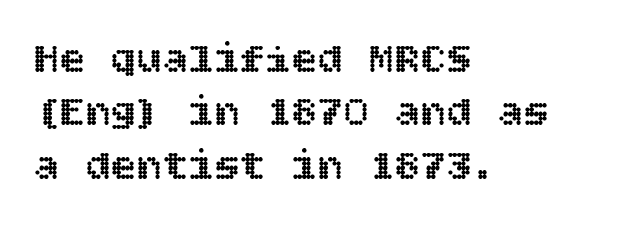
When letters stand straight like this, we call the style roman or upright. The ragged edge is on the right, which tells us the setting is flush left. There is no visible air inserted between adjacent glyphs. Lines of text with bare space underneath.
